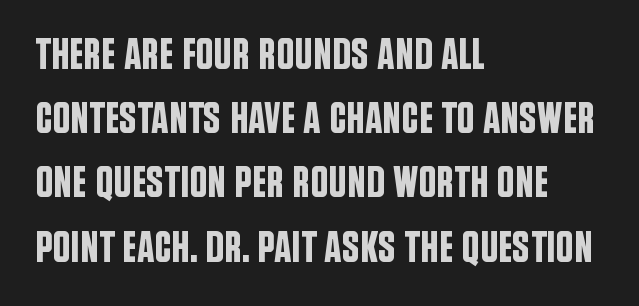
The lettering holds an erect, upright posture throughout. The foot of each line stays bare and open. Varying glyph widths throughout — classic text-font behaviour. Letterform terminals end flat and unadorned throughout the passage.
